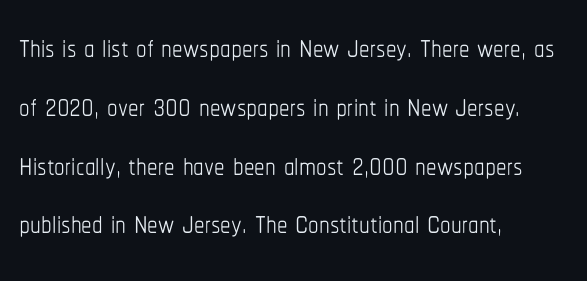
Weight: in the light-to-regular range. Note the varied advance widths — an 'i' is clearly narrower than an 'm'. Evenly set lines give the paragraph a standard silhouette. The gap between lines stays unmarked. This rendering leaves character spacing at its baseline value. Leftover space on each line is placed entirely after the last word.
